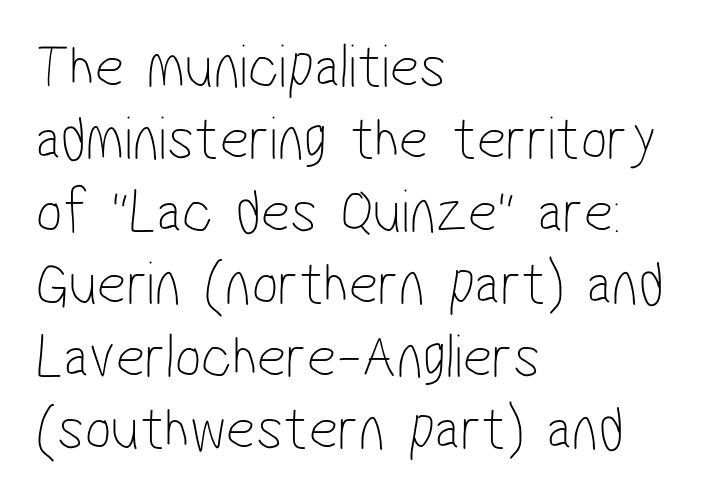
Q: Is the text bold? A: No.
Q: Is the typeface a serif or a sans-serif typeface? A: Sans-serif.
Q: Is the text underlined? A: No.
Q: How is the paragraph aligned? A: Left-aligned.
Q: Is the spacing between letters normal or unusually wide? A: Normal.
Q: Is the spacing between lines tight, normal or loose? A: Tight.
Q: Width (condensed, normal, or wide)? A: Condensed.
Q: Stroke contrast? A: Low.
Q: x-height? A: Medium.
Q: Monospaced? A: No.
